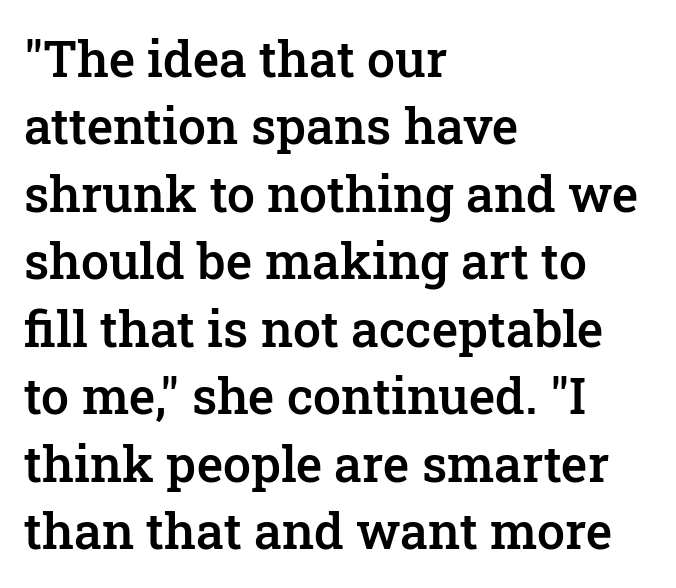
The image shows 50 px semibold serif type, upright; set left-aligned, normal line spacing (1.35x), normal letter spacing, not underlined; low stroke contrast and a medium x-height.
